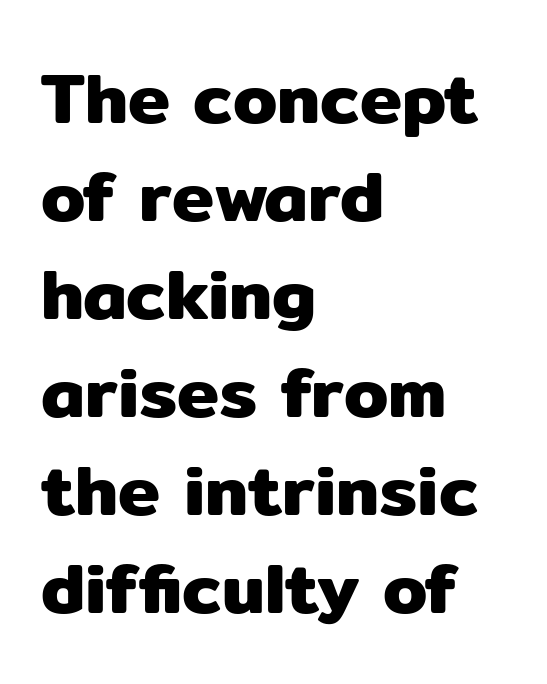
The image shows 71 px sans-serif type, upright; set left-aligned, normal line spacing (1.38x), normal letter spacing, not underlined; low stroke contrast and a medium x-height.
